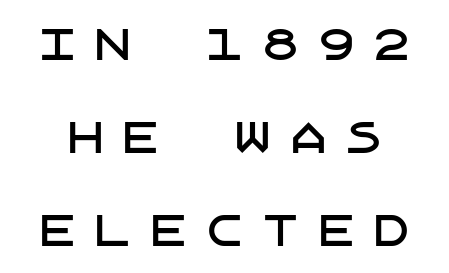
Q: Is the text italic (slanted)? A: No, it is upright.
Q: Is the typeface a serif or a sans-serif typeface? A: Sans-serif.
Q: Is the text underlined? A: No.
Q: Is the spacing between letters normal or unusually wide? A: Unusually wide.
Q: Is the spacing between lines tight, normal or loose? A: Loose.
Q: Width (condensed, normal, or wide)? A: Normal.
Q: Stroke contrast? A: Low.
Q: x-height? A: Large.
